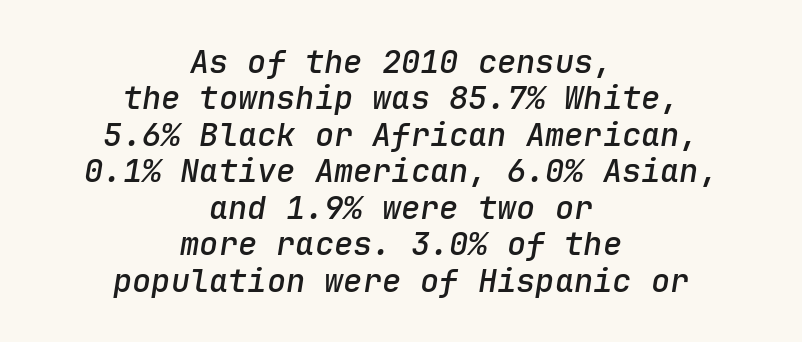
{"italic": "yes", "lean": "right", "slant_degrees": 9, "bold": "semi", "weight": "semibold", "width": "normal", "stroke_contrast": "low", "x_height": "medium", "monospaced": "yes", "underline": "no", "align": "center", "line_spacing": "tight", "line_spacing_ratio": 1.14, "letter_spacing": "normal", "letter_spacing_em": 0.0, "glyph_px": 32}
